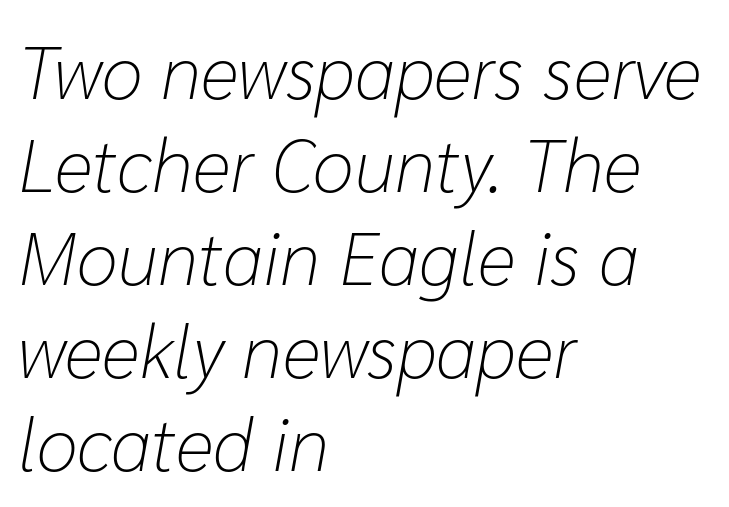
{"italic": "yes", "lean": "right", "slant_degrees": 10, "bold": "no", "weight": "light", "width": "normal", "stroke_contrast": "low", "x_height": "medium", "monospaced": "no", "underline": "no", "align": "left", "line_spacing_ratio": 1.24, "letter_spacing": "normal", "letter_spacing_em": 0.0, "glyph_px": 75}
